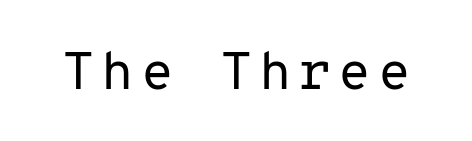
The image shows 53 px regular-weight sans-serif type, upright, monospaced; set not underlined; low stroke contrast and a medium x-height.
